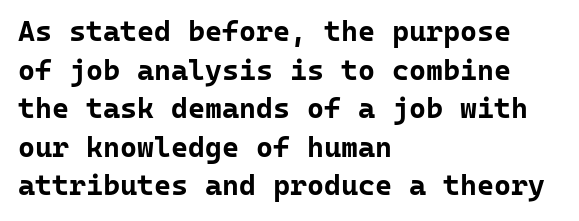
The passage shown has conventional tracking throughout. Serifs: no, the terminals of the letterforms are clean. The rendering uses typewriter-style spacing with identical character cells. The sample has been set heavy, in full bold. How would I describe the line gaps? Plain and ordinary.
